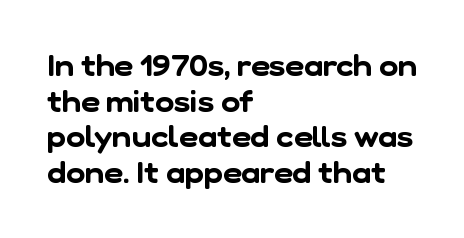
The image shows 29 px sans-serif type; set left-aligned, line spacing 1.23x, normal letter spacing, not underlined; low stroke contrast and a medium x-height.
